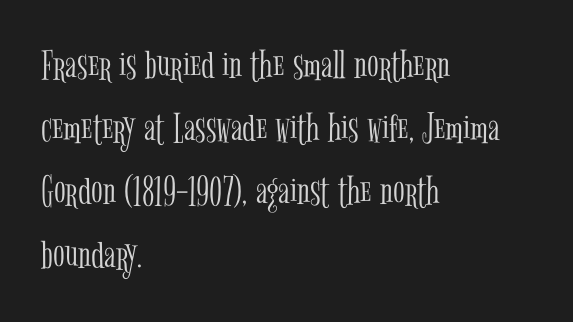
{"serif": "yes", "italic": "no", "bold": "no", "weight": "light", "width": "condensed", "stroke_contrast": "low", "x_height": "medium", "monospaced": "no", "underline": "no", "align": "left", "line_spacing": "normal", "line_spacing_ratio": 1.47, "letter_spacing": "normal", "letter_spacing_em": 0.0, "glyph_px": 43}
